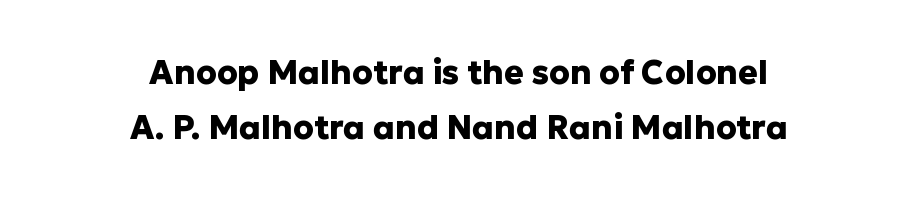
The image shows 33 px heavy sans-serif type, upright; set centered, normal line spacing (1.68x), normal letter spacing, not underlined; low stroke contrast and a medium x-height.
